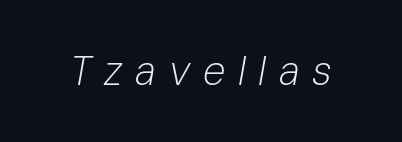
The image shows 41 px light type, italic (leaning right); set unusually wide letter spacing (+0.31 em), not underlined; low stroke contrast and a medium x-height.
